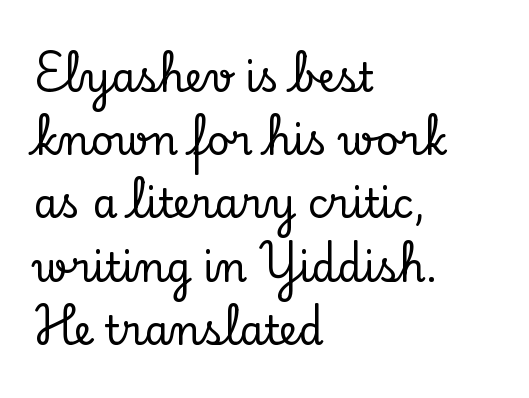
Q: Is the text italic (slanted)? A: No, it is upright.
Q: Is the typeface a serif or a sans-serif typeface? A: Serif.
Q: Is the text underlined? A: No.
Q: How is the paragraph aligned? A: Left-aligned.
Q: Is the spacing between letters normal or unusually wide? A: Normal.
Q: Is the spacing between lines tight, normal or loose? A: Normal.
Q: Width (condensed, normal, or wide)? A: Normal.
Q: Stroke contrast? A: Low.
Q: x-height? A: Small.
Q: Monospaced? A: No.
